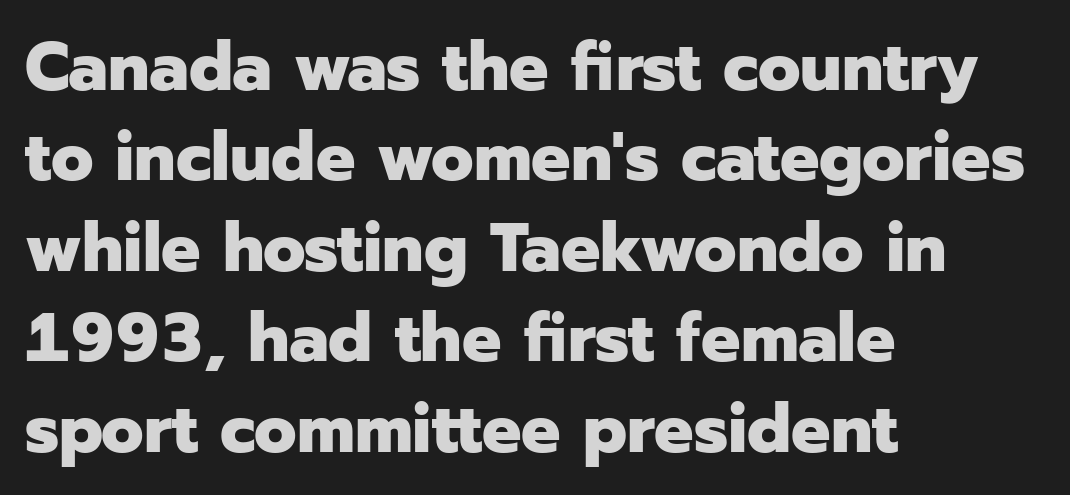
{"serif": "no", "italic": "no", "bold": "yes", "weight": "heavy", "width": "normal", "stroke_contrast": "low", "x_height": "medium", "monospaced": "no", "underline": "no", "align": "left", "line_spacing": "normal", "line_spacing_ratio": 1.31, "letter_spacing": "normal", "letter_spacing_em": 0.0, "glyph_px": 69}
